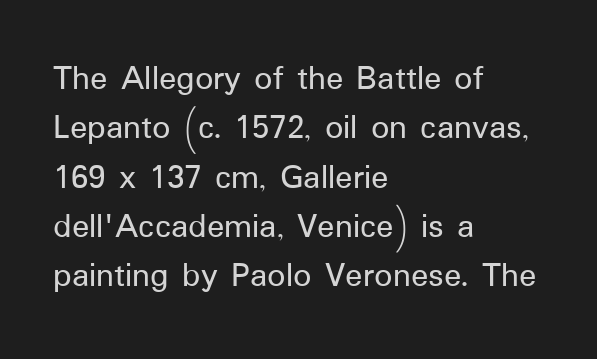
{"serif": "no", "italic": "no", "width": "normal", "stroke_contrast": "low", "x_height": "medium", "monospaced": "no", "underline": "no", "align": "left", "line_spacing": "normal", "line_spacing_ratio": 1.37, "letter_spacing": "normal", "letter_spacing_em": 0.0, "glyph_px": 36}
